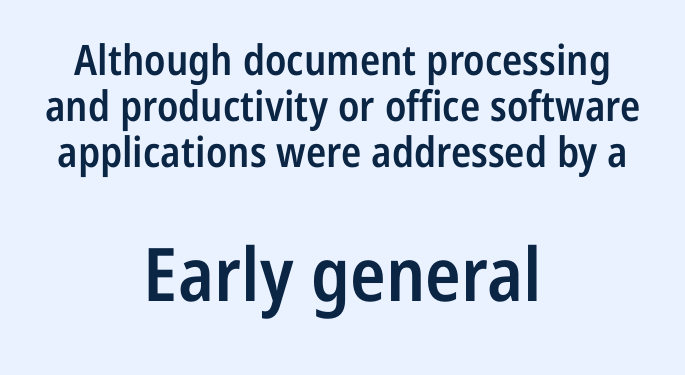
The image shows 74 px semibold, condensed sans-serif type, upright; set centered, tight line spacing (1.1x), normal letter spacing, not underlined; the second (bottom) block is 1.76x larger; low stroke contrast and a medium x-height.
